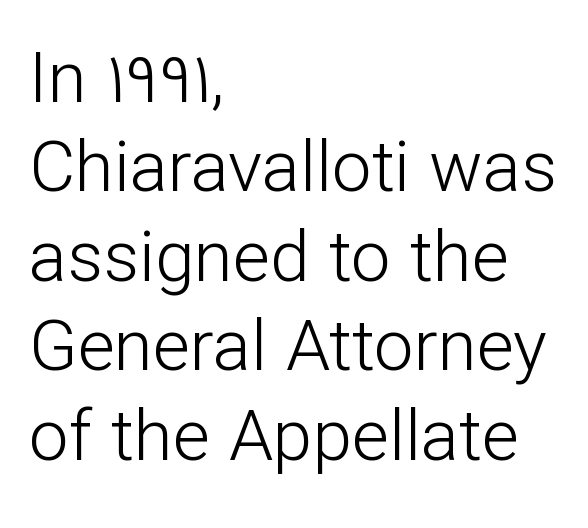
This sample uses an upright cut, with every glyph sitting square on the baseline. The passage shown is typed in a proportional face where columns would drift. This sample uses a sans-serif face. Type without underlining. All the whitespace from short lines collects on the right.
